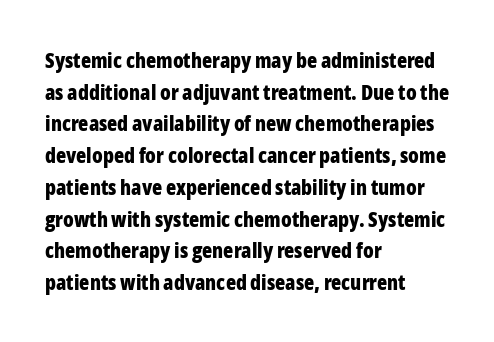
This is roman type, the default non-slanted kind. Observe the ordinary spacing: letters are neighbours, not strangers. The space between consecutive lines is moderate. Leftover space on each line is placed entirely after the last word. The string is rendered with underlining switched off. What weight is shown? A full bold with thick strokes.
